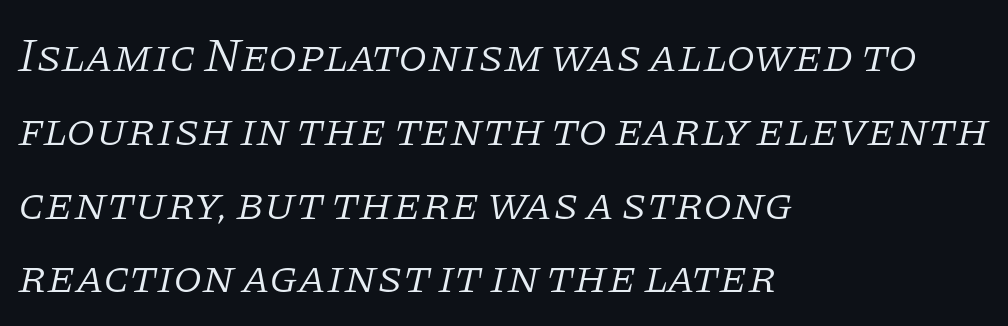
{"serif": "yes", "italic": "yes", "lean": "right", "slant_degrees": 11, "bold": "no", "weight": "light", "width": "normal", "stroke_contrast": "low", "x_height": "large", "monospaced": "no", "underline": "no", "align": "left", "line_spacing": "normal", "line_spacing_ratio": 1.57, "letter_spacing": "normal", "letter_spacing_em": 0.0, "glyph_px": 47}
